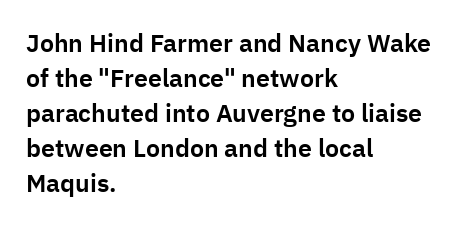
{"italic": "no", "underline": "no", "align": "left", "line_spacing": "normal", "line_spacing_ratio": 1.4, "letter_spacing": "normal", "letter_spacing_em": 0.0, "glyph_px": 25}
